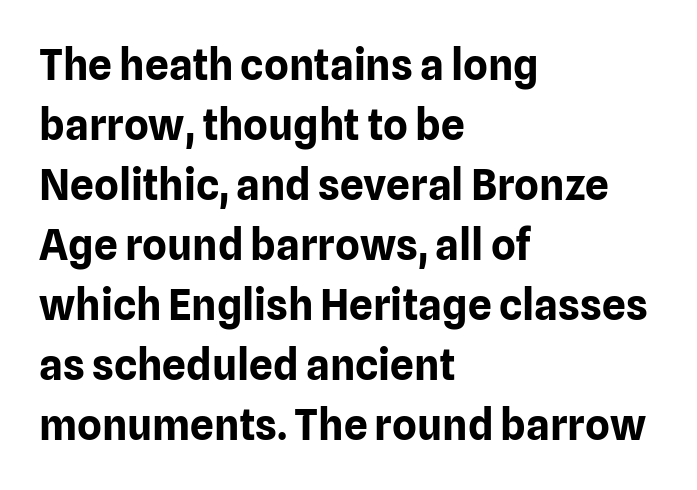
Q: Is the text bold? A: Yes.
Q: Is the text italic (slanted)? A: No, it is upright.
Q: Is the typeface a serif or a sans-serif typeface? A: Sans-serif.
Q: Is the text underlined? A: No.
Q: How is the paragraph aligned? A: Left-aligned.
Q: Is the spacing between letters normal or unusually wide? A: Normal.
Q: Is the spacing between lines tight, normal or loose? A: Normal.
Q: Width (condensed, normal, or wide)? A: Normal.
Q: Stroke contrast? A: Low.
Q: x-height? A: Medium.
Q: Monospaced? A: No.
